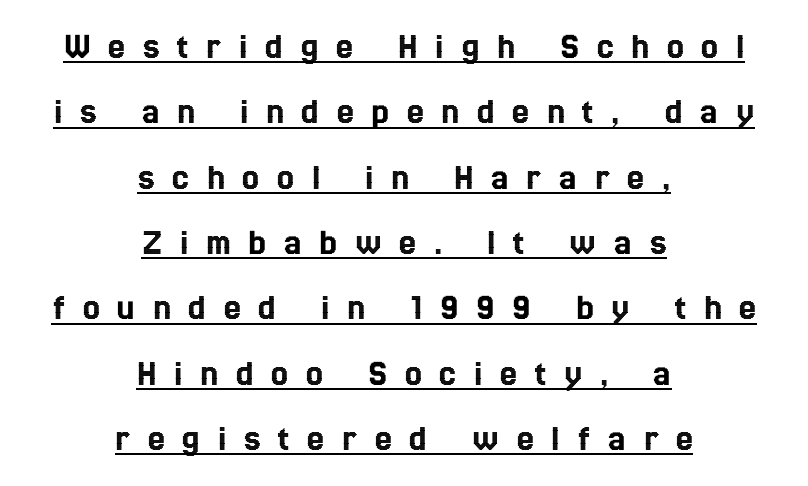
Think of a printed novel: that variable character pitch is what you see here. Compared with undecorated copy, this sample adds a rule below the words. The font's upright variant was chosen for this text. Teacher's note: observe the equal gaps on both sides — that is centered alignment. Glyph-to-glyph distance is far greater than everyday printed text.
